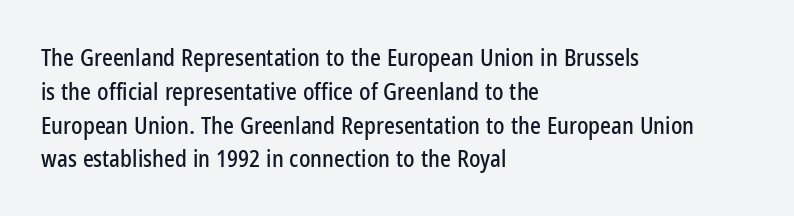
{"italic": "no", "underline": "no", "align": "left", "line_spacing": "normal", "line_spacing_ratio": 1.47, "letter_spacing": "normal", "letter_spacing_em": 0.0, "glyph_px": 23}
